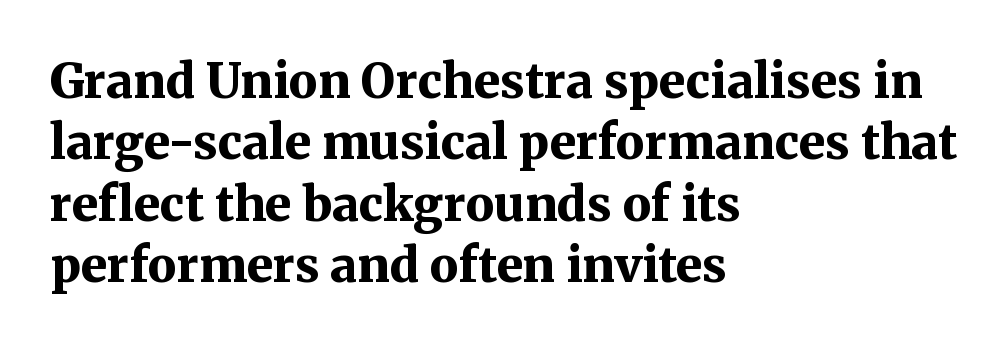
Q: Is the text bold? A: Yes.
Q: Is the text italic (slanted)? A: No, it is upright.
Q: Is the typeface a serif or a sans-serif typeface? A: Serif.
Q: Is the text underlined? A: No.
Q: How is the paragraph aligned? A: Left-aligned.
Q: Is the spacing between letters normal or unusually wide? A: Normal.
Q: Is the spacing between lines tight, normal or loose? A: Normal.
Q: Width (condensed, normal, or wide)? A: Normal.
Q: Stroke contrast? A: Medium.
Q: x-height? A: Medium.
Q: Monospaced? A: No.
